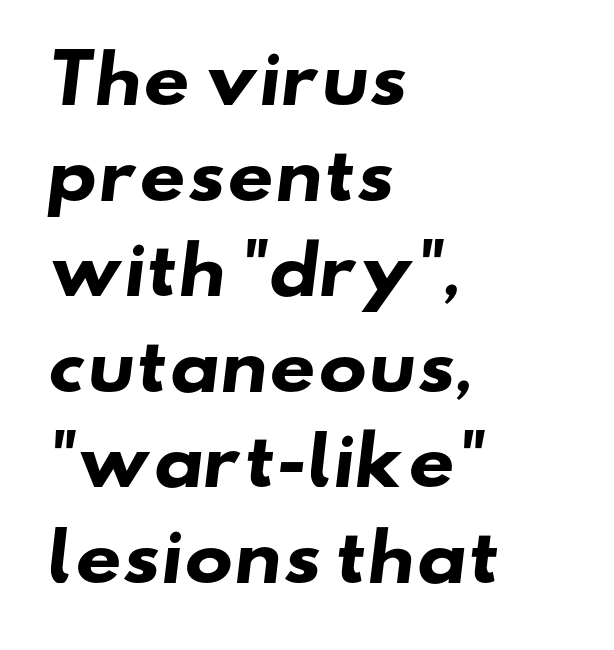
The image shows 65 px heavy, wide sans-serif type; set left-aligned, normal line spacing (1.47x), normal letter spacing, not underlined; low stroke contrast and a small x-height.
